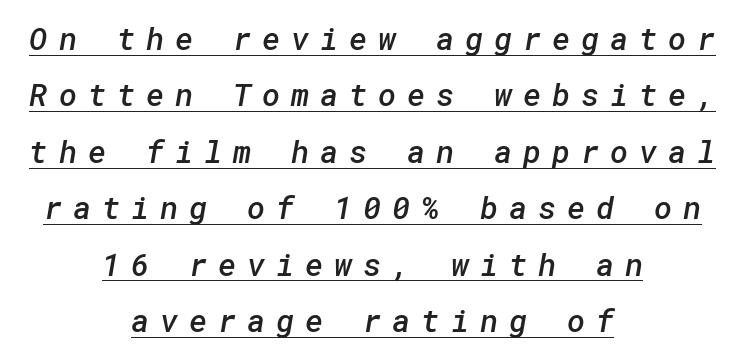
Q: Is the text bold? A: Semi-bold.
Q: Is the typeface a serif or a sans-serif typeface? A: Sans-serif.
Q: Is the text underlined? A: Yes.
Q: How is the paragraph aligned? A: Centered.
Q: Is the spacing between letters normal or unusually wide? A: Unusually wide.
Q: Width (condensed, normal, or wide)? A: Normal.
Q: Stroke contrast? A: Low.
Q: x-height? A: Medium.
